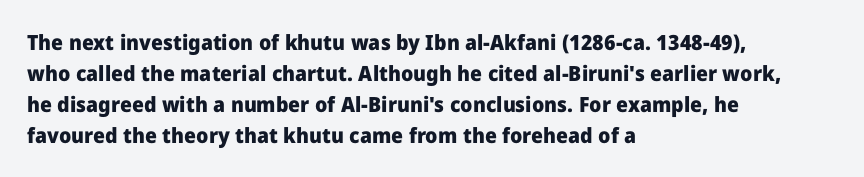
The image shows 21 px bold type, upright; set left-aligned, normal line spacing (1.47x), normal letter spacing, not underlined.
